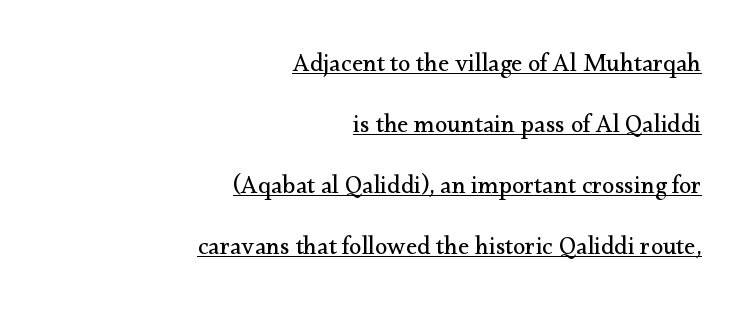
{"italic": "no", "bold": "no", "underline": "yes", "align": "right", "line_spacing": "loose", "line_spacing_ratio": 2.44, "letter_spacing": "normal", "letter_spacing_em": 0.0, "glyph_px": 25}
